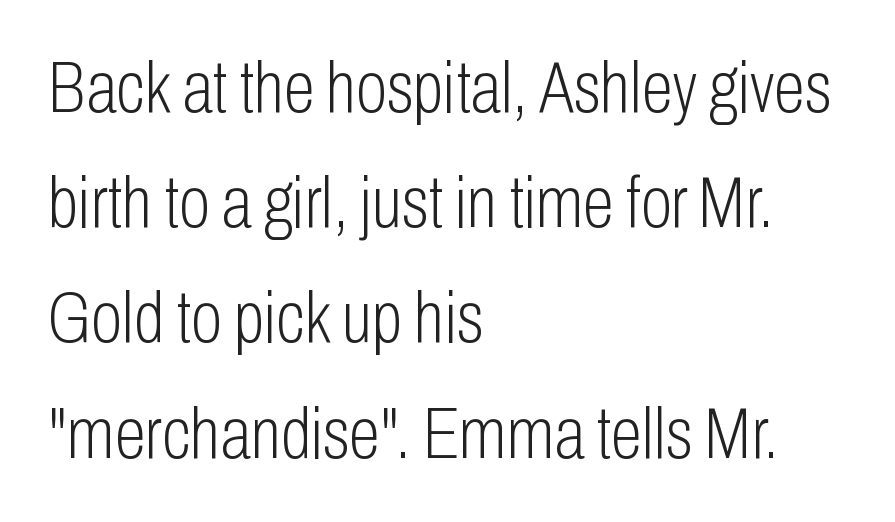
Q: Is the text bold? A: No.
Q: Is the text italic (slanted)? A: No, it is upright.
Q: Is the typeface a serif or a sans-serif typeface? A: Sans-serif.
Q: Is the text underlined? A: No.
Q: How is the paragraph aligned? A: Left-aligned.
Q: Is the spacing between letters normal or unusually wide? A: Normal.
Q: Is the spacing between lines tight, normal or loose? A: Normal.
Q: Width (condensed, normal, or wide)? A: Condensed.
Q: Stroke contrast? A: Low.
Q: x-height? A: Medium.
Q: Monospaced? A: No.
